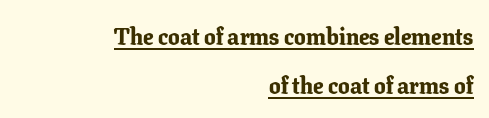
Q: Is the text bold? A: Yes.
Q: Is the text italic (slanted)? A: No, it is upright.
Q: Is the text underlined? A: Yes.
Q: How is the paragraph aligned? A: Right-aligned.
Q: Is the spacing between letters normal or unusually wide? A: Normal.
Q: Is the spacing between lines tight, normal or loose? A: Loose.
